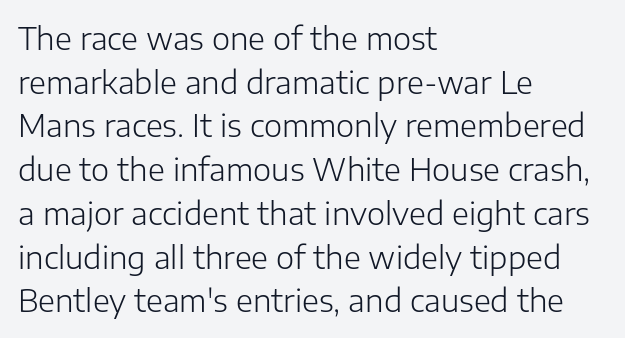
The image shows 31 px light sans-serif type, upright; set left-aligned, normal line spacing (1.41x), normal letter spacing, not underlined; low stroke contrast and a medium x-height.
